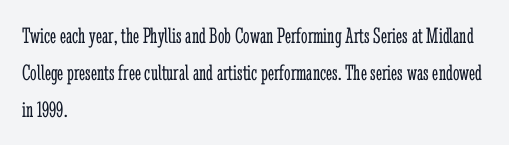
The rendering uses a moderate line-height, typical for paragraphs. The cut favours lightness, reaching ordinary text weight at its darkest. This is roman type, the default non-slanted kind. A student would call this left alignment; a typographer would say flush left, rag right. Honestly, there is no underline to notice here at all. The letterforms sit shoulder to shoulder at normal distance.
